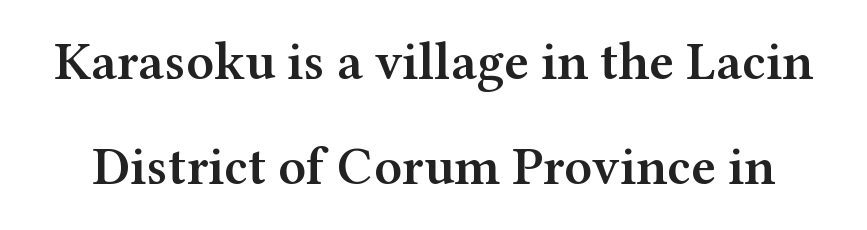
The image shows 53 px semibold, wide serif type, upright; set loose line spacing (1.99x), normal letter spacing, not underlined; medium stroke contrast and a medium x-height.
